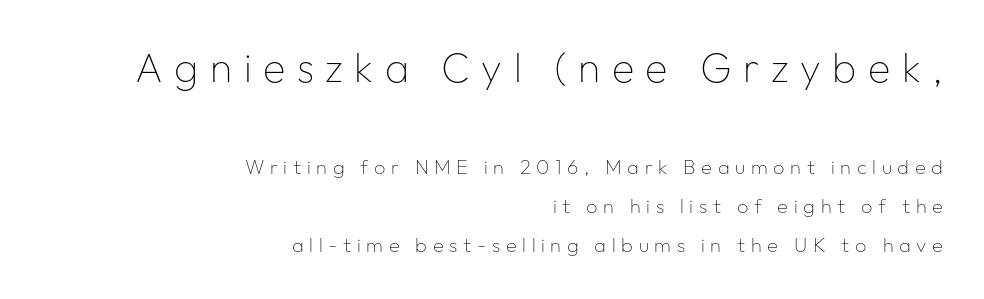
{"serif": "no", "italic": "no", "bold": "no", "weight": "thin", "width": "normal", "stroke_contrast": "low", "x_height": "medium", "monospaced": "no", "underline": "no", "align": "right", "line_spacing": "loose", "line_spacing_ratio": 1.95, "letter_spacing": "wide", "letter_spacing_em": 0.28, "larger_block": "first", "size_ratio": 2.05, "glyph_px": 41}
